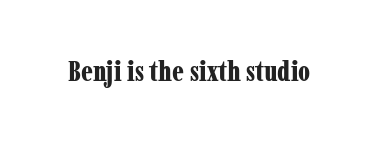
Q: Is the text bold? A: Yes.
Q: Is the text italic (slanted)? A: No, it is upright.
Q: Is the typeface a serif or a sans-serif typeface? A: Serif.
Q: Is the text underlined? A: No.
Q: Is the spacing between letters normal or unusually wide? A: Normal.
Q: Width (condensed, normal, or wide)? A: Condensed.
Q: Stroke contrast? A: Low.
Q: x-height? A: Medium.
Q: Monospaced? A: No.
